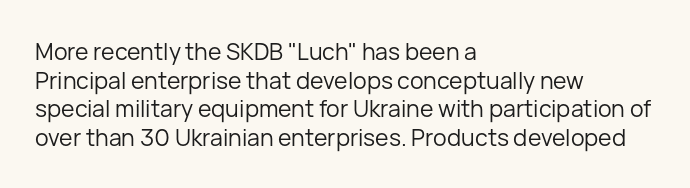
The image shows 23 px text type, upright; set left-aligned, line spacing 1.24x, normal letter spacing, not underlined.
